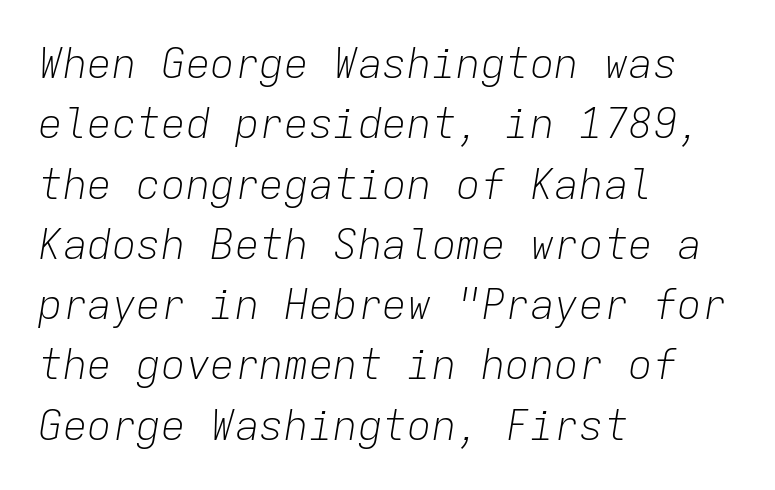
{"italic": "yes", "lean": "right", "slant_degrees": 9, "bold": "no", "weight": "light", "width": "normal", "stroke_contrast": "low", "x_height": "medium", "monospaced": "yes", "underline": "no", "align": "left", "line_spacing": "normal", "line_spacing_ratio": 1.47, "letter_spacing": "normal", "letter_spacing_em": 0.0, "glyph_px": 41}
